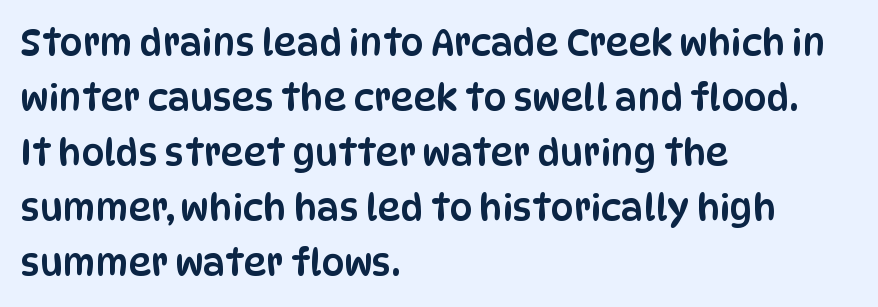
Q: Is the text italic (slanted)? A: No, it is upright.
Q: Is the typeface a serif or a sans-serif typeface? A: Sans-serif.
Q: Is the text underlined? A: No.
Q: How is the paragraph aligned? A: Left-aligned.
Q: Is the spacing between letters normal or unusually wide? A: Normal.
Q: Is the spacing between lines tight, normal or loose? A: Normal.
Q: Width (condensed, normal, or wide)? A: Condensed.
Q: Stroke contrast? A: Low.
Q: x-height? A: Large.
Q: Monospaced? A: No.
